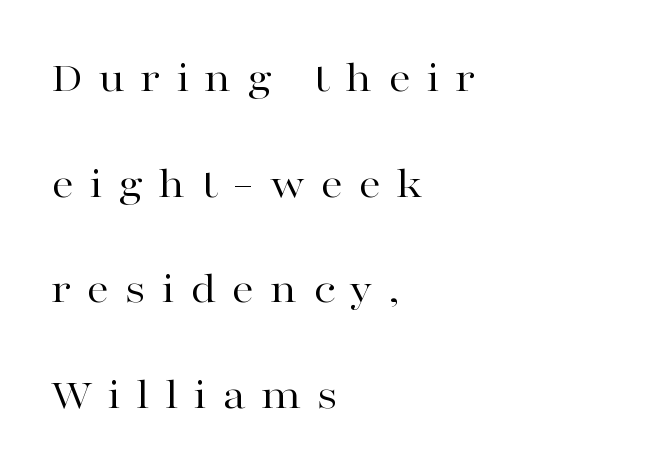
Q: Is the text bold? A: No.
Q: Is the text italic (slanted)? A: No, it is upright.
Q: Is the typeface a serif or a sans-serif typeface? A: Serif.
Q: Is the text underlined? A: No.
Q: How is the paragraph aligned? A: Left-aligned.
Q: Is the spacing between letters normal or unusually wide? A: Unusually wide.
Q: Is the spacing between lines tight, normal or loose? A: Loose.
Q: Width (condensed, normal, or wide)? A: Wide.
Q: Stroke contrast? A: High.
Q: x-height? A: Medium.
Q: Monospaced? A: No.
